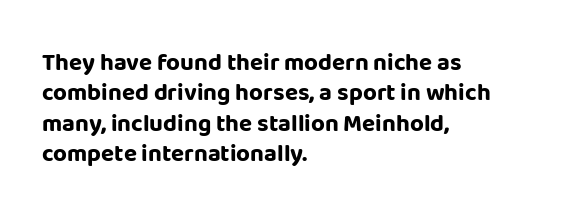
Q: Is the text bold? A: Yes.
Q: Is the text italic (slanted)? A: No, it is upright.
Q: Is the text underlined? A: No.
Q: How is the paragraph aligned? A: Left-aligned.
Q: Is the spacing between letters normal or unusually wide? A: Normal.
Q: Is the spacing between lines tight, normal or loose? A: Normal.
